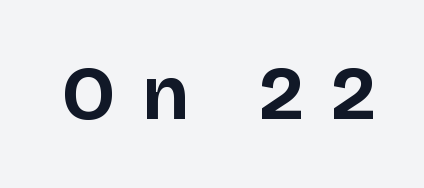
Q: Is the text bold? A: Yes.
Q: Is the text italic (slanted)? A: No, it is upright.
Q: Is the typeface a serif or a sans-serif typeface? A: Sans-serif.
Q: Is the text underlined? A: No.
Q: Is the spacing between letters normal or unusually wide? A: Unusually wide.
Q: Width (condensed, normal, or wide)? A: Normal.
Q: Stroke contrast? A: Low.
Q: x-height? A: Large.
Q: Monospaced? A: No.
